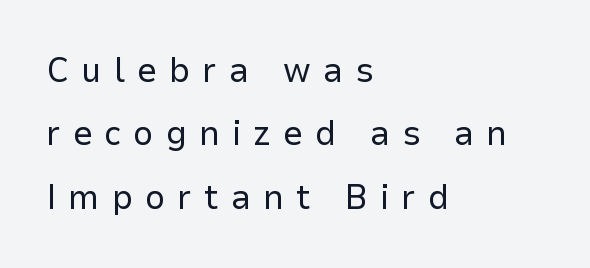
Any mark beneath the type? The region is blank. Ascenders rise straight up at ninety degrees. Think of a printed novel: that variable character pitch is what you see here. Stems here are at most as thick as an everyday book face. The characters display no serif detailing; their extremities are plain.
